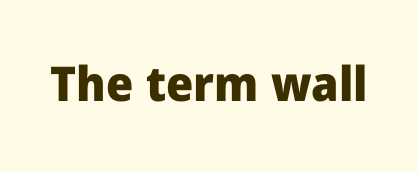
The image shows 48 px heavy sans-serif type, upright; set normal letter spacing, not underlined; low stroke contrast and a medium x-height.
